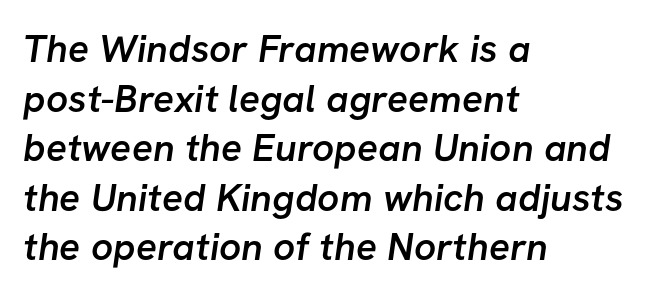
Note the varied advance widths — an 'i' is clearly narrower than an 'm'. Is the type bold? Partly — it's a semibold, heavier than regular but not fully bold. Lines of text with bare space underneath. Glyph-to-glyph distance matches everyday printed text.
